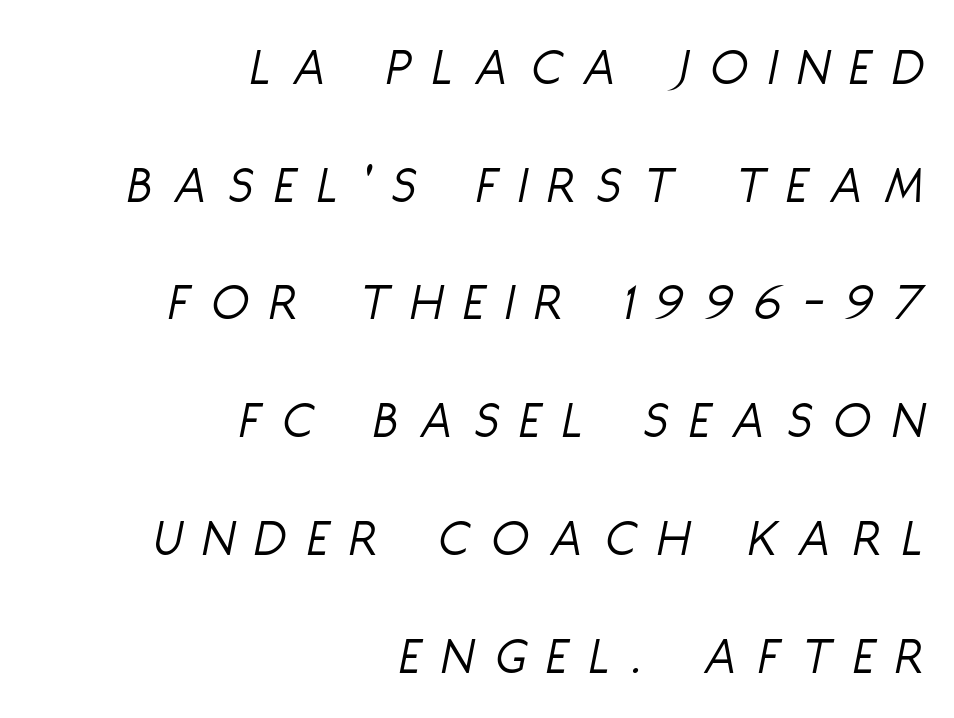
This rendering uses right alignment, leaving the left contour irregular. A quiet, ordinary-to-light weight characterises the typeface. The line-height multiplier appears high, well above default. Glyph-to-glyph distance is far greater than everyday printed text. A bare baseline throughout the passage. These lines were composed using italics.
